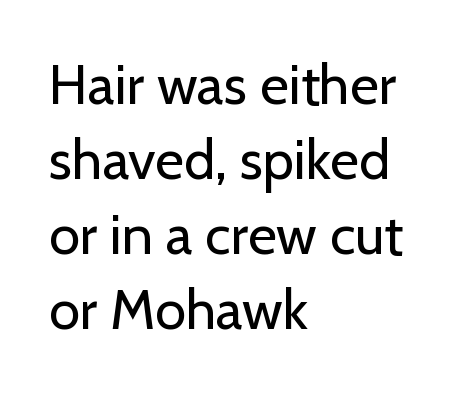
Each stroke keeps to a modest, everyday thickness or less. The setting favours the left margin, as ordinary paragraphs usually do. Does the type have serifs? No, each stem ends abruptly. Descender tails drop into unmarked territory. The passage shown has conventional tracking throughout. Vertical spacing — default.
